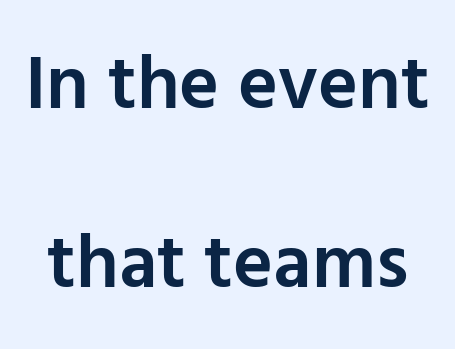
Q: Is the text bold? A: Semi-bold.
Q: Is the text italic (slanted)? A: No, it is upright.
Q: Is the typeface a serif or a sans-serif typeface? A: Sans-serif.
Q: Is the text underlined? A: No.
Q: Is the spacing between letters normal or unusually wide? A: Normal.
Q: Is the spacing between lines tight, normal or loose? A: Loose.
Q: Width (condensed, normal, or wide)? A: Normal.
Q: Stroke contrast? A: Low.
Q: x-height? A: Medium.
Q: Monospaced? A: No.
